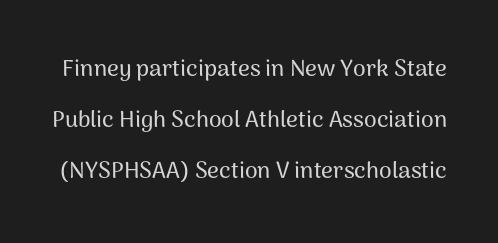
Q: Is the text italic (slanted)? A: No, it is upright.
Q: Is the text underlined? A: No.
Q: Is the spacing between letters normal or unusually wide? A: Normal.
Q: Is the spacing between lines tight, normal or loose? A: Loose.
